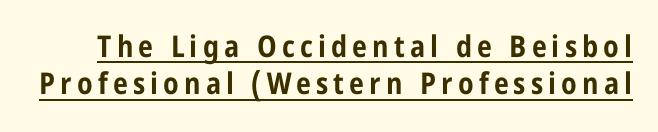
{"serif": "no", "italic": "no", "bold": "yes", "weight": "bold", "width": "condensed", "stroke_contrast": "low", "x_height": "large", "monospaced": "no", "underline": "yes", "line_spacing_ratio": 1.24, "glyph_px": 30}
